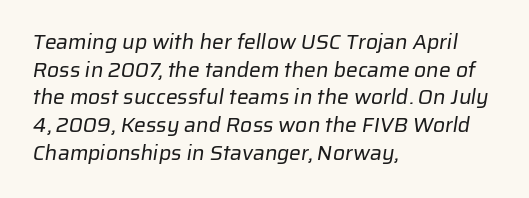
The image shows 21 px text type; set left-aligned, normal line spacing (1.32x), normal letter spacing, not underlined.
